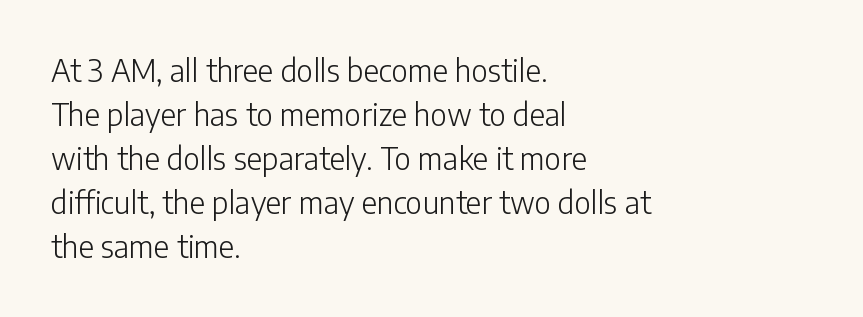
Unmarked baselines from the first word to the last. Quick note: interline space is typical. Vertical stems look standard width or narrower in stroke. Students, note that the glyphs here touch the page at normal intervals. Every row of glyphs begins at an identical x-position on the left. The characters display no serif detailing; their extremities are plain.
